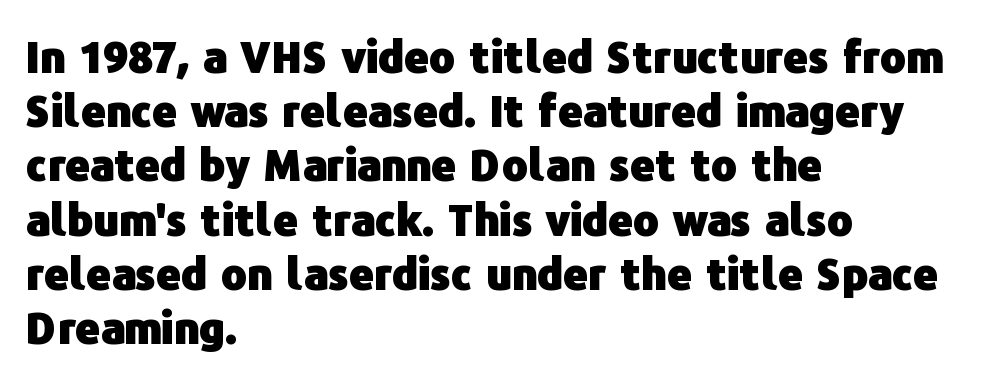
The image shows 43 px heavy sans-serif type, upright; set left-aligned, normal line spacing (1.26x), normal letter spacing, not underlined; low stroke contrast and a medium x-height.
